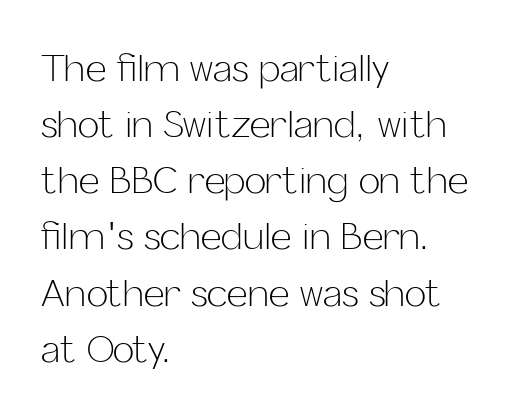
Q: Is the text bold? A: No.
Q: Is the text italic (slanted)? A: No, it is upright.
Q: Is the typeface a serif or a sans-serif typeface? A: Sans-serif.
Q: Is the text underlined? A: No.
Q: How is the paragraph aligned? A: Left-aligned.
Q: Is the spacing between letters normal or unusually wide? A: Normal.
Q: Is the spacing between lines tight, normal or loose? A: Normal.
Q: Width (condensed, normal, or wide)? A: Normal.
Q: Stroke contrast? A: Low.
Q: x-height? A: Medium.
Q: Monospaced? A: No.
